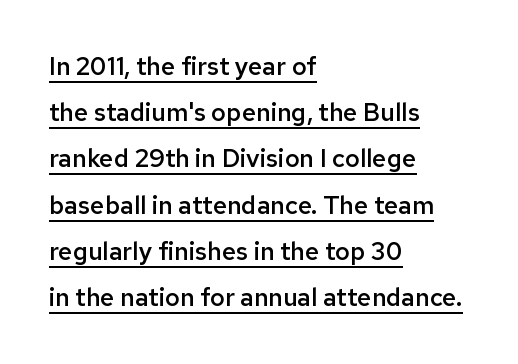
The lettering is marked with a stroke running underneath it. Weight: semibold (demi). Horizontally, the lines are justified to the leading edge only. Does the lettering tilt? It doesn't — this is upright. Inter-character spacing is left at the font's built-in metrics.
